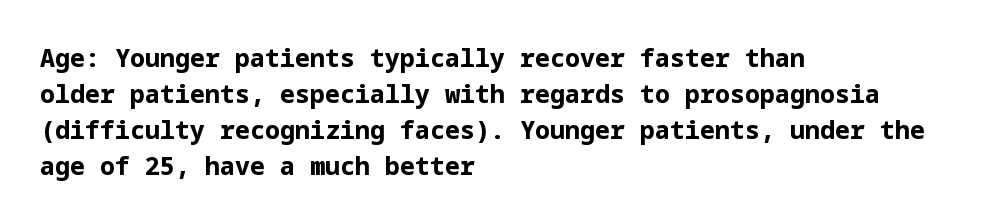
Q: Is the text bold? A: Yes.
Q: Is the text italic (slanted)? A: No, it is upright.
Q: Is the text underlined? A: No.
Q: How is the paragraph aligned? A: Left-aligned.
Q: Is the spacing between letters normal or unusually wide? A: Normal.
Q: Is the spacing between lines tight, normal or loose? A: Normal.
